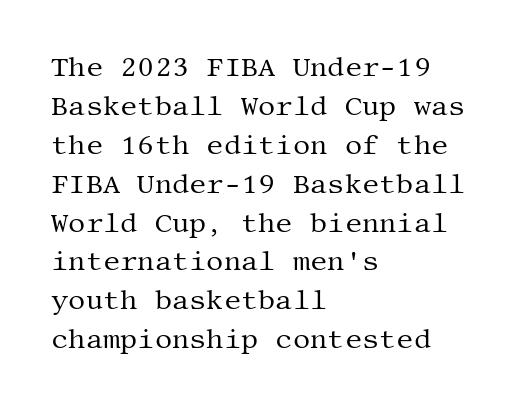
The image shows 27 px text type, upright; set left-aligned, normal line spacing (1.44x), normal letter spacing, not underlined.
